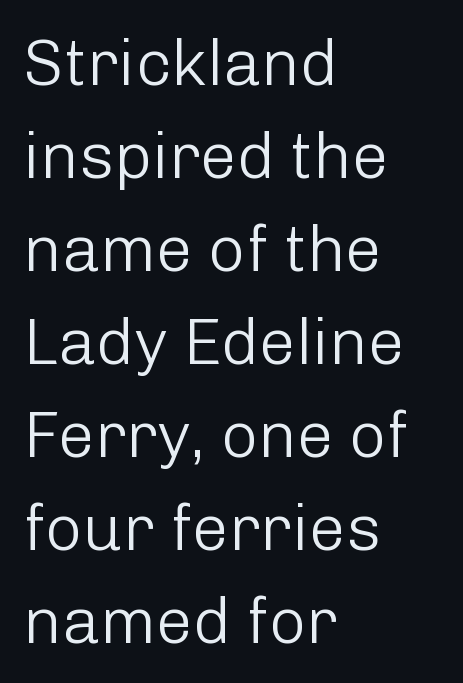
The lettering stays uniformly vertical, giving the passage a roman look. To sum up the face: it is a sans, with no serifs. The letters sit at their default tracking, neither squeezed nor spread. On a weight scale, this lands at 450 or below.
